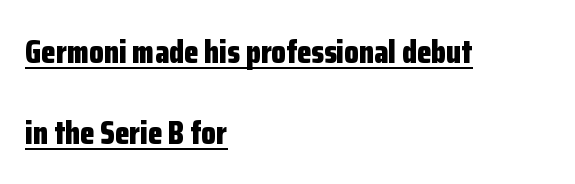
You'd pick this weight for a headline — it's a proper bold. Upright lettering throughout. You could not count columns in this text — the font is proportionally spaced. The typesetter has applied underlining to the passage shown. The compositor pushed each line to the left boundary. Notice the wide empty band between every row — that's loose leading.
